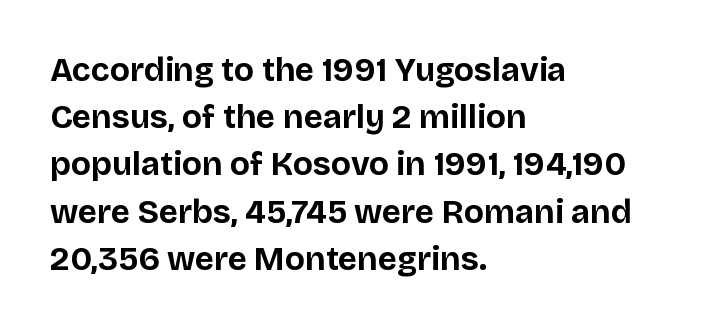
{"serif": "no", "italic": "no", "bold": "yes", "weight": "bold", "width": "normal", "stroke_contrast": "low", "x_height": "large", "monospaced": "no", "underline": "no", "align": "left", "line_spacing": "normal", "line_spacing_ratio": 1.43, "letter_spacing": "normal", "letter_spacing_em": 0.0, "glyph_px": 33}
